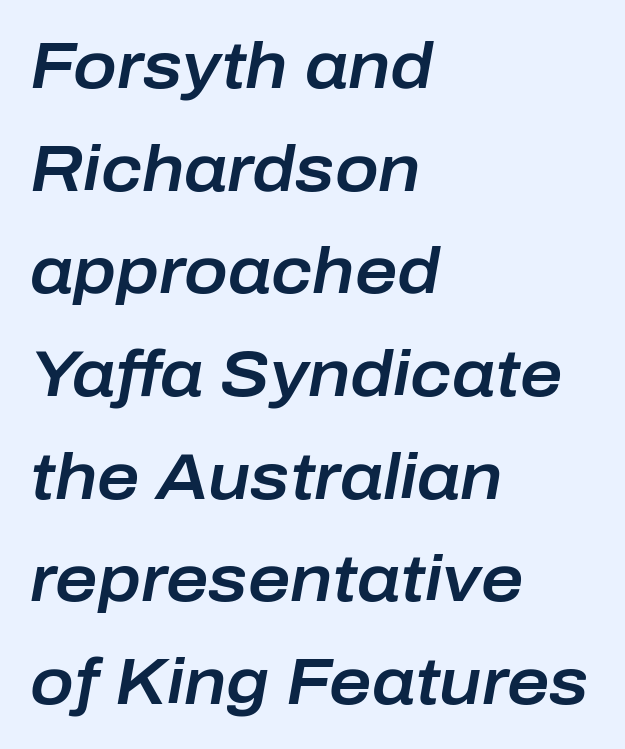
The image shows 65 px text type, italic (leaning right); set left-aligned, normal line spacing (1.58x), normal letter spacing, not underlined; low stroke contrast and a medium x-height.
